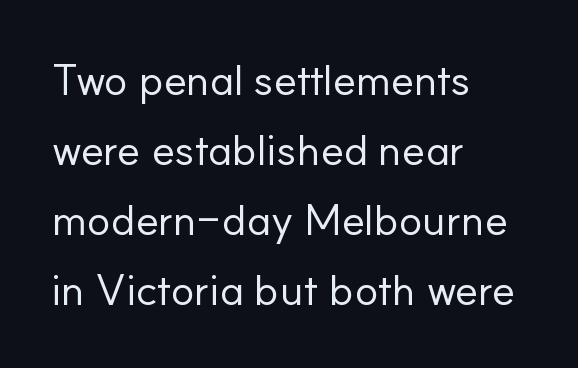
The characters are drawn with everyday or finer stroke widths. Unmarked baselines from the first word to the last. One glance says typical: line gaps are just what's usual. Is the block centered? No — it sits flush against the left margin. Check where the strokes stop: nothing finishes them off — pure sans. Character widths vary here, with narrow letters taking less room than wide ones.
